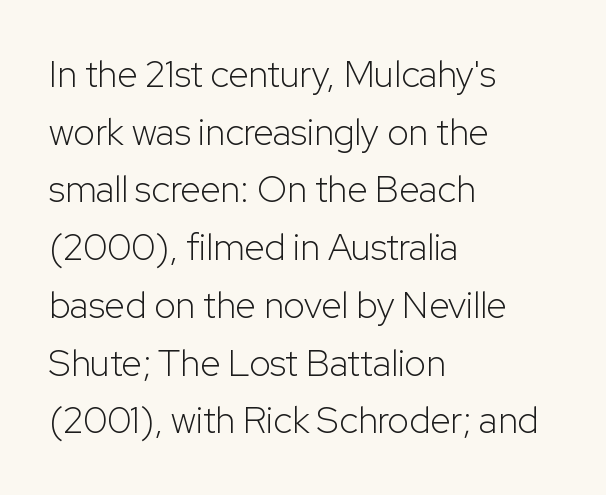
Q: Is the text bold? A: No.
Q: Is the text italic (slanted)? A: No, it is upright.
Q: Is the typeface a serif or a sans-serif typeface? A: Sans-serif.
Q: Is the text underlined? A: No.
Q: How is the paragraph aligned? A: Left-aligned.
Q: Is the spacing between letters normal or unusually wide? A: Normal.
Q: Is the spacing between lines tight, normal or loose? A: Normal.
Q: Width (condensed, normal, or wide)? A: Normal.
Q: Stroke contrast? A: Low.
Q: x-height? A: Medium.
Q: Monospaced? A: No.
